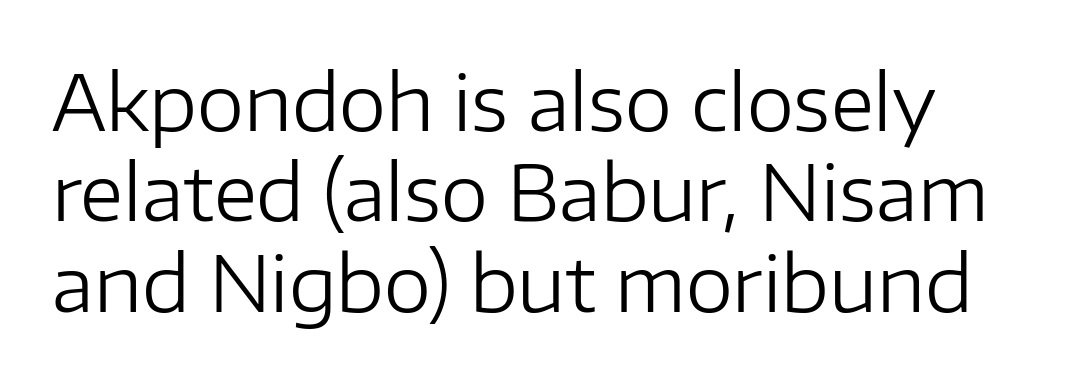
A typesetter would mark this as roman, not italic. Heaviness? Minimal to ordinary, like unemphasized prose. Varying glyph widths throughout — classic text-font behaviour. Letterform terminals end flat and unadorned throughout the passage. These lines keep a tight, regular rhythm from letter to letter. The specimen omits any rule beneath the text block's lines.
